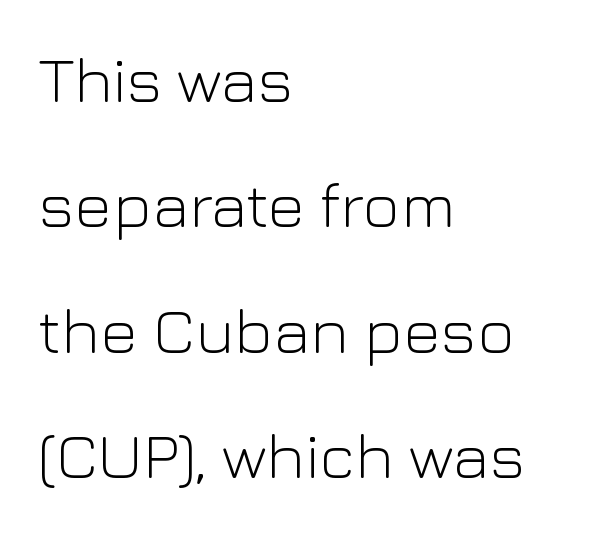
The image shows 65 px light sans-serif type, upright; set left-aligned, loose line spacing (1.93x), normal letter spacing, not underlined; low stroke contrast and a medium x-height.
